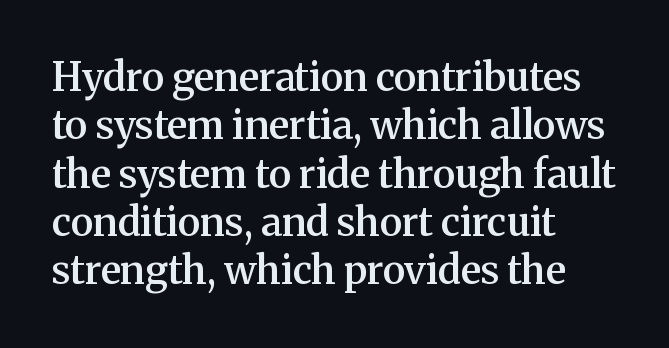
The image shows 39 px semibold serif type, upright; set left-aligned, line spacing 1.24x, normal letter spacing, not underlined; medium stroke contrast and a medium x-height.
